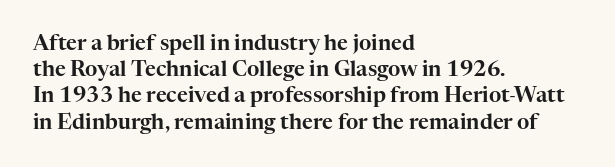
A typesetter would call this leading conventional body-copy spacing. Upright lettering throughout. This rendering uses left alignment, leaving the right contour irregular. The letterforms sit shoulder to shoulder at normal distance. Decoration check: the copy has no underline.
